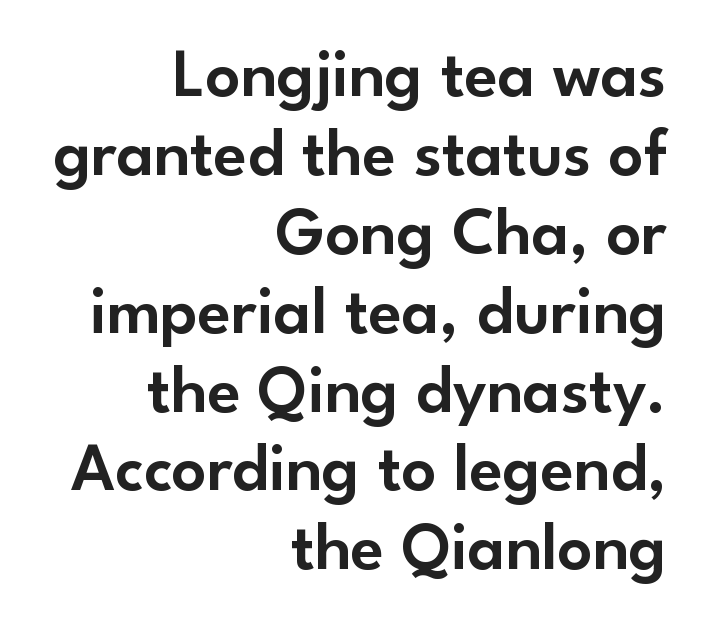
{"serif": "no", "italic": "no", "width": "normal", "stroke_contrast": "low", "x_height": "small", "monospaced": "no", "underline": "no", "align": "right", "line_spacing_ratio": 1.16, "letter_spacing": "normal", "letter_spacing_em": 0.0, "glyph_px": 68}
